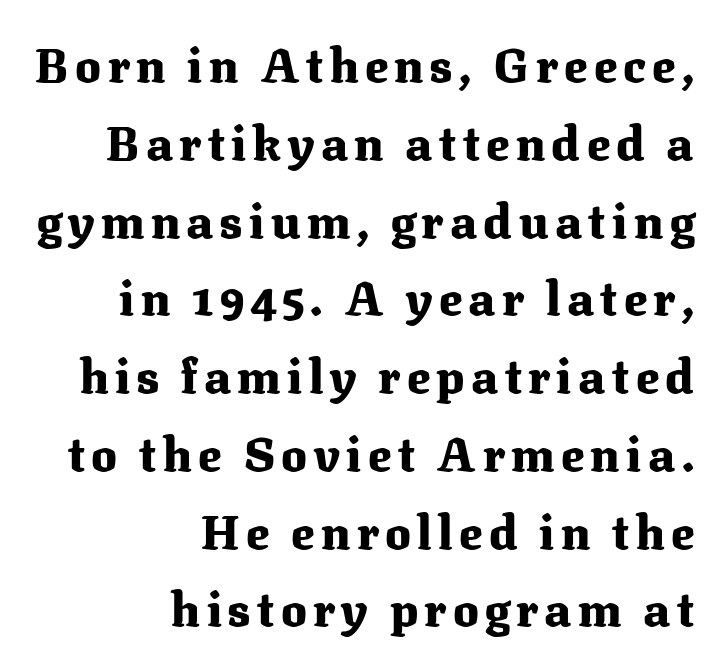
Short and long lines alike share a common ending point at right. Tall strokes in this sample are plumb rather than angled. The baseline area is clear. Heavy-handed strokes throughout: this text is bold.
